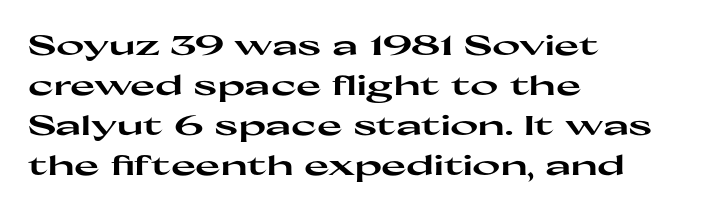
A student would call this left alignment; a typographer would say flush left, rag right. Lines of text with bare space underneath. Does the weight exceed regular? Yes, all the way to bold. Posture: vertical. The rows are spaced the way most documents space them. In terms of letterspacing, this is plain default setting.
